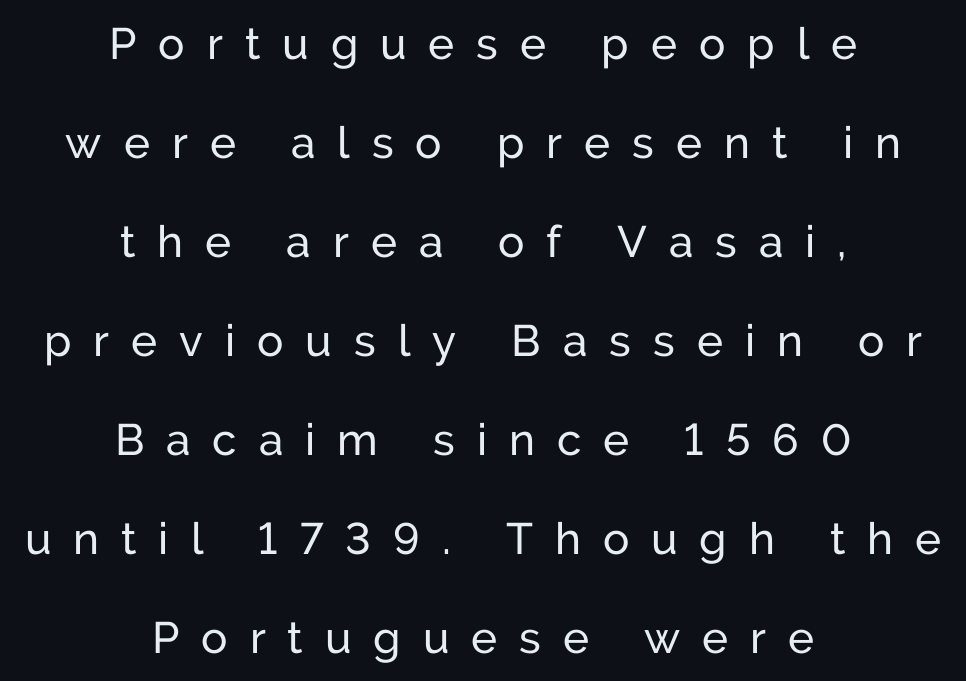
Q: Is the text bold? A: No.
Q: Is the text italic (slanted)? A: No, it is upright.
Q: Is the typeface a serif or a sans-serif typeface? A: Sans-serif.
Q: Is the text underlined? A: No.
Q: How is the paragraph aligned? A: Centered.
Q: Is the spacing between letters normal or unusually wide? A: Unusually wide.
Q: Is the spacing between lines tight, normal or loose? A: Loose.
Q: Width (condensed, normal, or wide)? A: Normal.
Q: Stroke contrast? A: Low.
Q: x-height? A: Medium.
Q: Monospaced? A: No.
